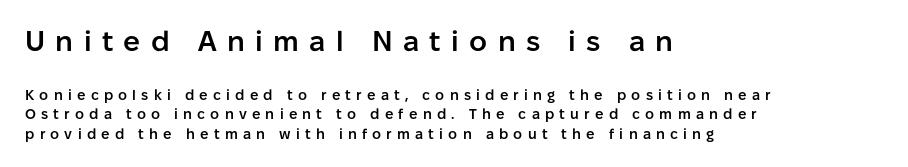
Does the lettering tilt? It doesn't — this is upright. Caption: multi-line text, flush left, ragged right. Proportional: the letters do not fall into vertical columns. Firm but not heavy-handed strokes: this text is semibold.
